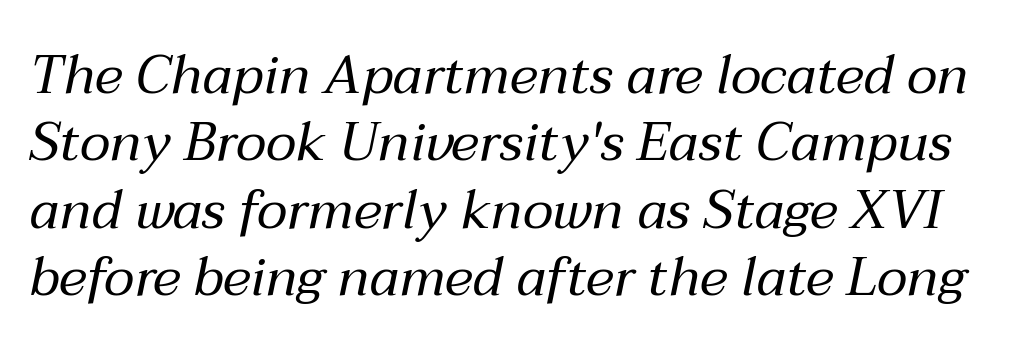
{"italic": "yes", "lean": "right", "slant_degrees": 12, "bold": "no", "weight": "regular", "width": "normal", "stroke_contrast": "medium", "x_height": "medium", "monospaced": "no", "underline": "no", "line_spacing": "normal", "line_spacing_ratio": 1.25, "letter_spacing": "normal", "letter_spacing_em": 0.0, "glyph_px": 54}
